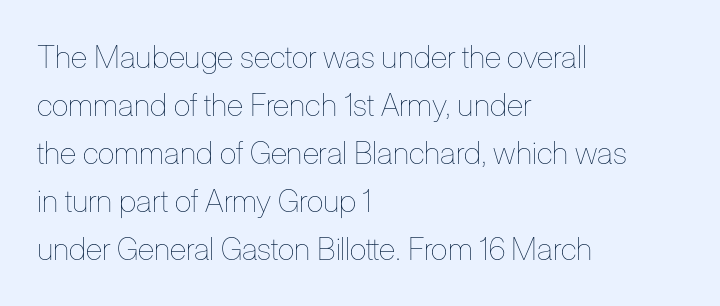
The letters advance in unequal steps, a hallmark of proportional type. Clear beneath every line of the passage. Caption: face not bold, strokes unweighted. Students, note that the glyphs here touch the page at normal intervals. The block of text has a typical density, with ordinary space between rows. Style check: upright.
